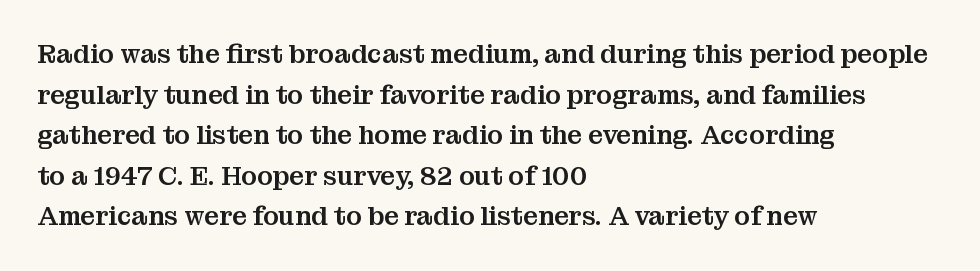
The image shows 26 px text type, upright; set left-aligned, normal line spacing (1.56x), normal letter spacing, not underlined.
